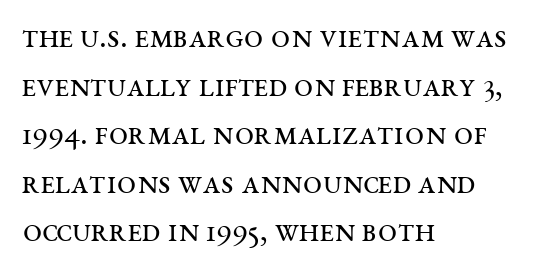
Q: Is the text bold? A: No.
Q: Is the text italic (slanted)? A: No, it is upright.
Q: Is the typeface a serif or a sans-serif typeface? A: Serif.
Q: Is the text underlined? A: No.
Q: How is the paragraph aligned? A: Left-aligned.
Q: Is the spacing between letters normal or unusually wide? A: Normal.
Q: Is the spacing between lines tight, normal or loose? A: Normal.
Q: Width (condensed, normal, or wide)? A: Wide.
Q: Stroke contrast? A: Medium.
Q: x-height? A: Large.
Q: Monospaced? A: No.
